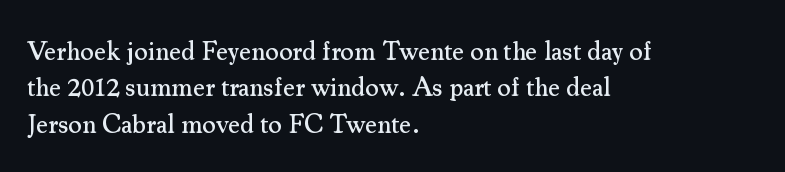
Each line starts at the same left margin while the right side varies. There is no visible air inserted between adjacent glyphs. Baseline-to-baseline distance is the conventional proportion of letter height. No italicization has been applied; the sample stays upright.
